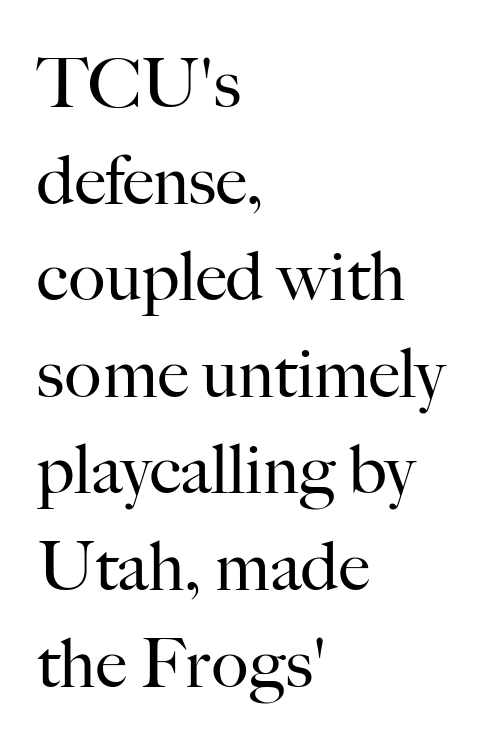
Q: Is the text bold? A: No.
Q: Is the text italic (slanted)? A: No, it is upright.
Q: Is the typeface a serif or a sans-serif typeface? A: Serif.
Q: Is the text underlined? A: No.
Q: How is the paragraph aligned? A: Left-aligned.
Q: Is the spacing between letters normal or unusually wide? A: Normal.
Q: Is the spacing between lines tight, normal or loose? A: Normal.
Q: Width (condensed, normal, or wide)? A: Normal.
Q: Stroke contrast? A: High.
Q: x-height? A: Small.
Q: Monospaced? A: No.
